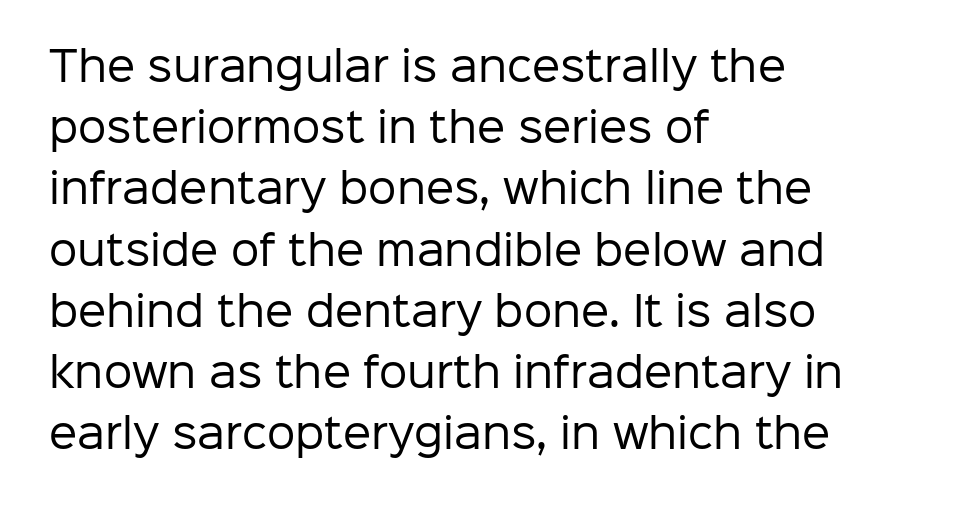
Q: Is the text bold? A: No.
Q: Is the text italic (slanted)? A: No, it is upright.
Q: Is the typeface a serif or a sans-serif typeface? A: Sans-serif.
Q: Is the text underlined? A: No.
Q: How is the paragraph aligned? A: Left-aligned.
Q: Is the spacing between letters normal or unusually wide? A: Normal.
Q: Is the spacing between lines tight, normal or loose? A: Normal.
Q: Width (condensed, normal, or wide)? A: Normal.
Q: Stroke contrast? A: Low.
Q: x-height? A: Medium.
Q: Monospaced? A: No.
